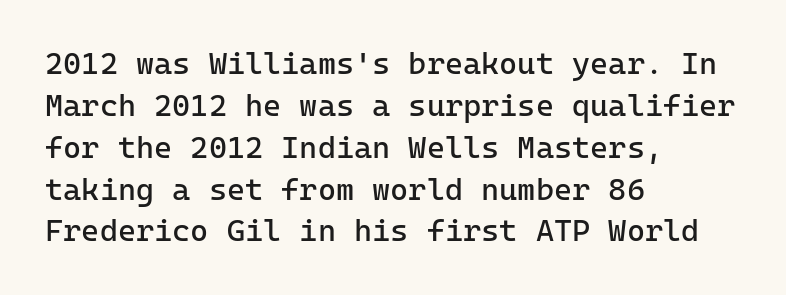
{"serif": "no", "italic": "no", "bold": "no", "weight": "regular", "width": "normal", "stroke_contrast": "low", "x_height": "medium", "monospaced": "yes", "underline": "no", "align": "left", "line_spacing": "normal", "line_spacing_ratio": 1.35, "letter_spacing": "normal", "letter_spacing_em": 0.0, "glyph_px": 31}
